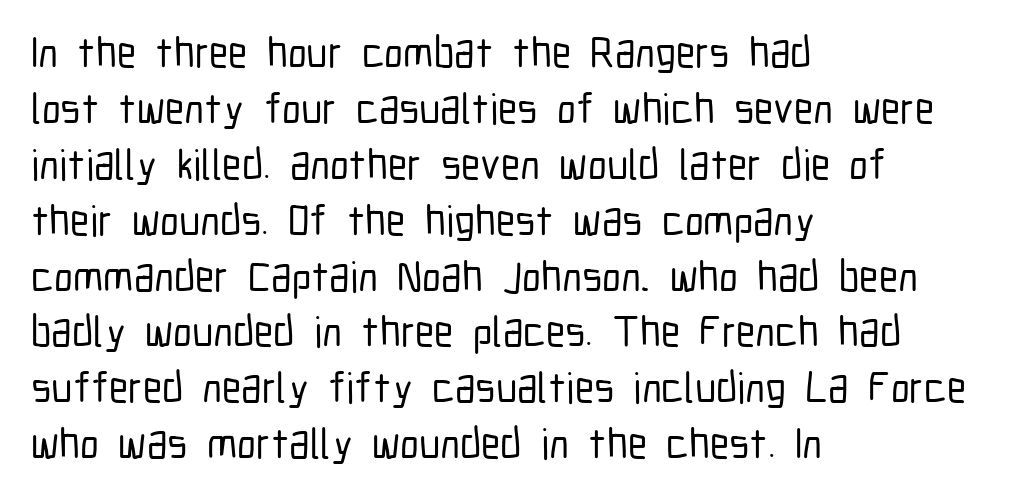
Quick note: interline space is typical. What kind of face is this? One without serifs — a sans. A bare baseline throughout the passage. The letterforms sit shoulder to shoulder at normal distance. Leftover space on each line is placed entirely after the last word. Style check: upright.
